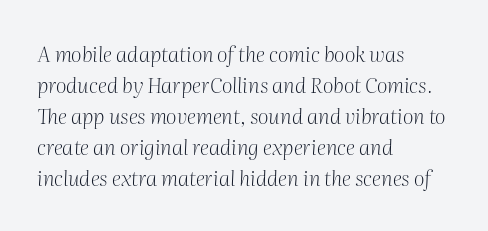
{"italic": "yes", "lean": "right", "slant_degrees": 2, "bold": "no", "underline": "no", "align": "left", "line_spacing": "normal", "line_spacing_ratio": 1.48, "letter_spacing": "normal", "letter_spacing_em": 0.0, "glyph_px": 21}
